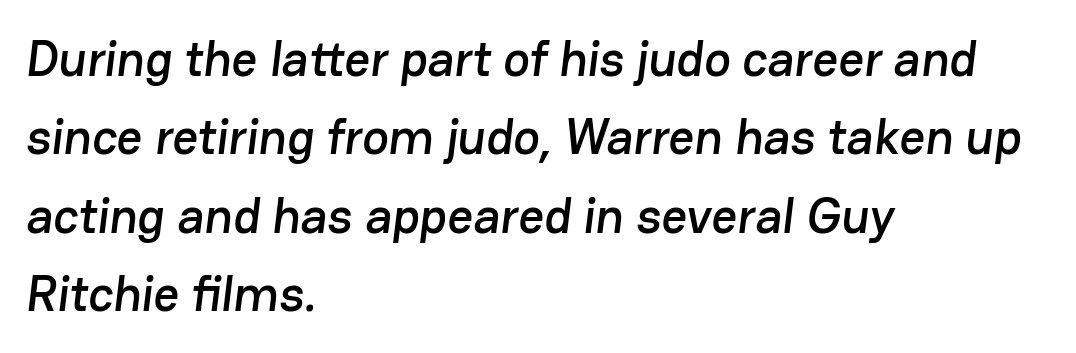
The image shows 50 px sans-serif type; set left-aligned, normal line spacing (1.57x), normal letter spacing, not underlined; low stroke contrast and a medium x-height.
